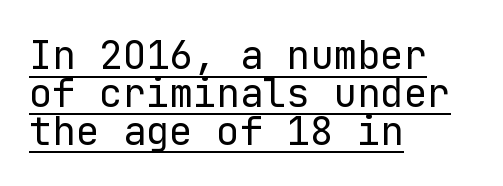
Q: Is the text bold? A: No.
Q: Is the text italic (slanted)? A: No, it is upright.
Q: Is the typeface a serif or a sans-serif typeface? A: Sans-serif.
Q: Is the text underlined? A: Yes.
Q: How is the paragraph aligned? A: Left-aligned.
Q: Is the spacing between letters normal or unusually wide? A: Normal.
Q: Is the spacing between lines tight, normal or loose? A: Tight.
Q: Width (condensed, normal, or wide)? A: Normal.
Q: Stroke contrast? A: Low.
Q: x-height? A: Medium.
